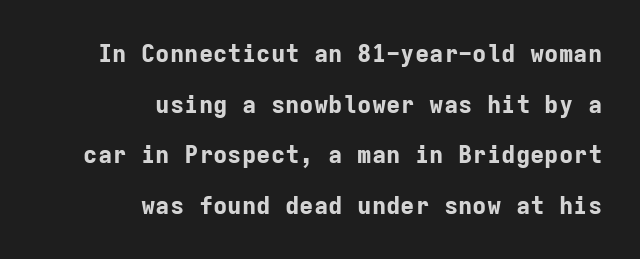
You can tell it's not italic because the verticals are truly vertical. Nothing unusual about the tracking: characters are spaced as the font intends. The block of text is sparse from top to bottom, with ample space between rows. Each line ends at the same right margin while the left side varies.
